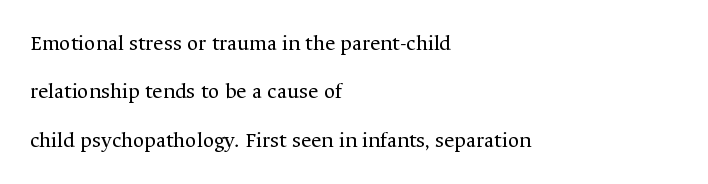
Q: Is the text bold? A: No.
Q: Is the text italic (slanted)? A: No, it is upright.
Q: Is the text underlined? A: No.
Q: How is the paragraph aligned? A: Left-aligned.
Q: Is the spacing between letters normal or unusually wide? A: Normal.
Q: Is the spacing between lines tight, normal or loose? A: Loose.
